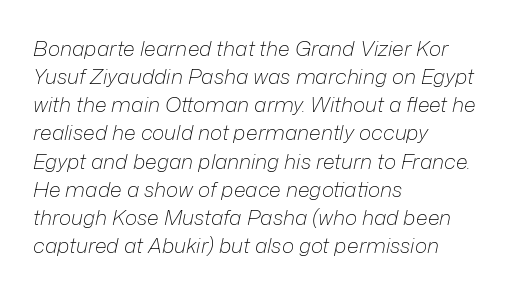
The image shows 21 px text type, italic (leaning right); set left-aligned, normal line spacing (1.34x), normal letter spacing, not underlined.
